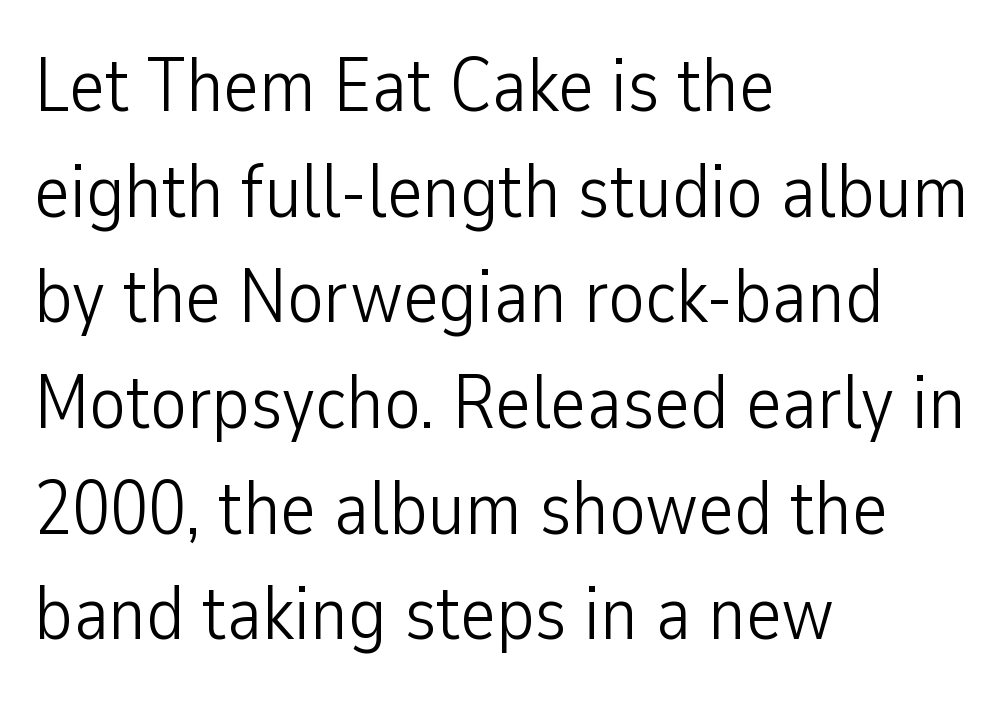
Q: Is the text bold? A: No.
Q: Is the text italic (slanted)? A: No, it is upright.
Q: Is the typeface a serif or a sans-serif typeface? A: Sans-serif.
Q: Is the text underlined? A: No.
Q: How is the paragraph aligned? A: Left-aligned.
Q: Is the spacing between letters normal or unusually wide? A: Normal.
Q: Is the spacing between lines tight, normal or loose? A: Normal.
Q: Width (condensed, normal, or wide)? A: Condensed.
Q: Stroke contrast? A: Low.
Q: x-height? A: Medium.
Q: Monospaced? A: No.
